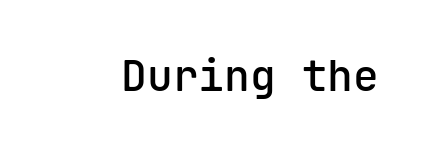
{"serif": "no", "italic": "no", "bold": "semi", "weight": "semibold", "width": "normal", "stroke_contrast": "low", "x_height": "medium", "monospaced": "yes", "underline": "no", "letter_spacing": "normal", "letter_spacing_em": 0.0, "glyph_px": 43}
